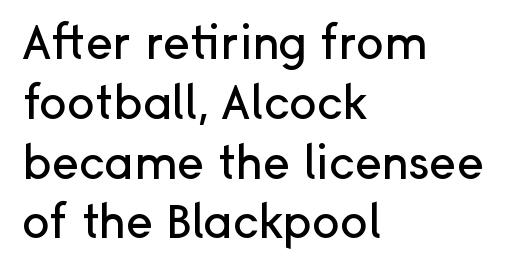
Think of a printed novel: that variable character pitch is what you see here. You can tell from the bare stems that sans-serif type was used. Tracking value appears to be zero — textbook default spacing. Does the leading feel generous? No, just average. Which margin do the lines hug? The left one — the right edge is uneven. The typography opts for an upright posture over an oblique one.
